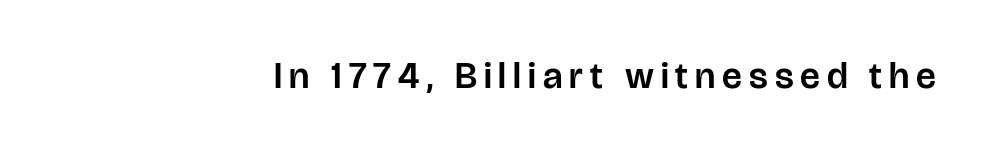
Q: Is the text italic (slanted)? A: No, it is upright.
Q: Is the typeface a serif or a sans-serif typeface? A: Sans-serif.
Q: Is the text underlined? A: No.
Q: How is the paragraph aligned? A: Right-aligned.
Q: Width (condensed, normal, or wide)? A: Normal.
Q: Stroke contrast? A: Low.
Q: x-height? A: Large.
Q: Monospaced? A: No.
